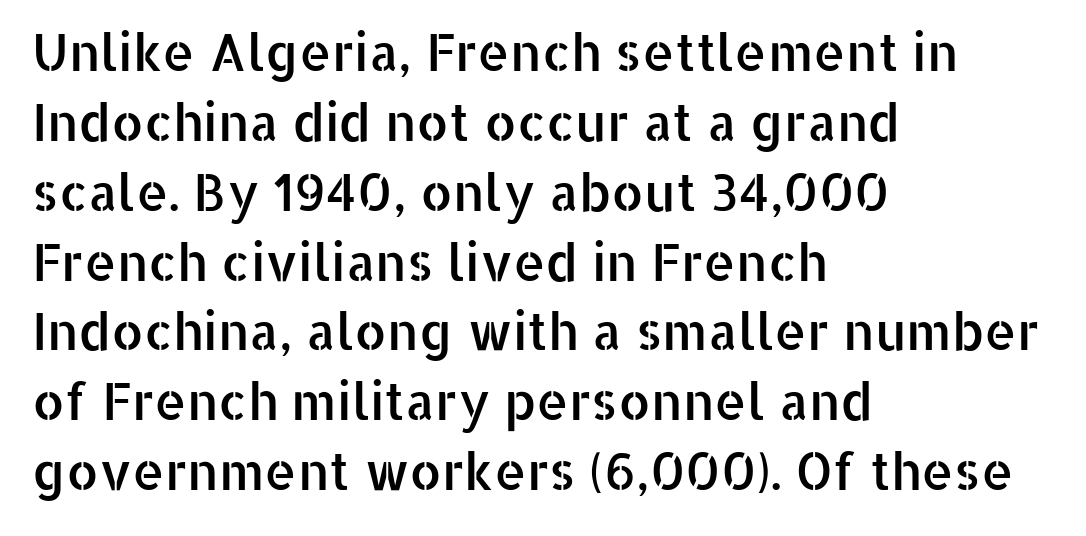
A normal amount of white space separates one row of letters from the next. The paragraph has a hard left edge and a soft right edge. Caption: standard tracking, unaltered. Style check: upright. The rendering uses natural spacing where letterforms have individual widths.
